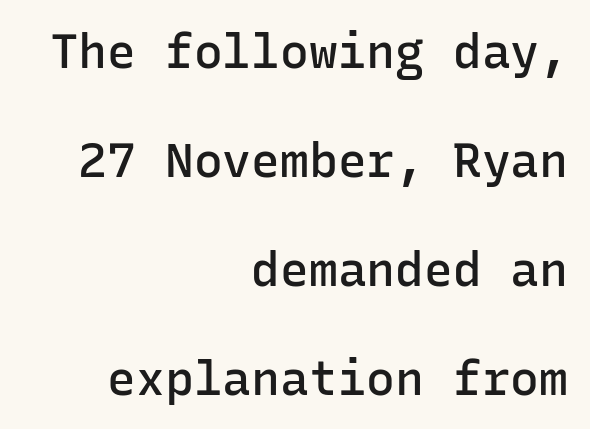
The lettering stays uniformly vertical, giving the passage a roman look. A bit beefed up — I'd call it semibold rather than bold. Airy leading. Each letter, wide or thin by design, is forced into the same width here. Words float on clear page, feet unadorned.
